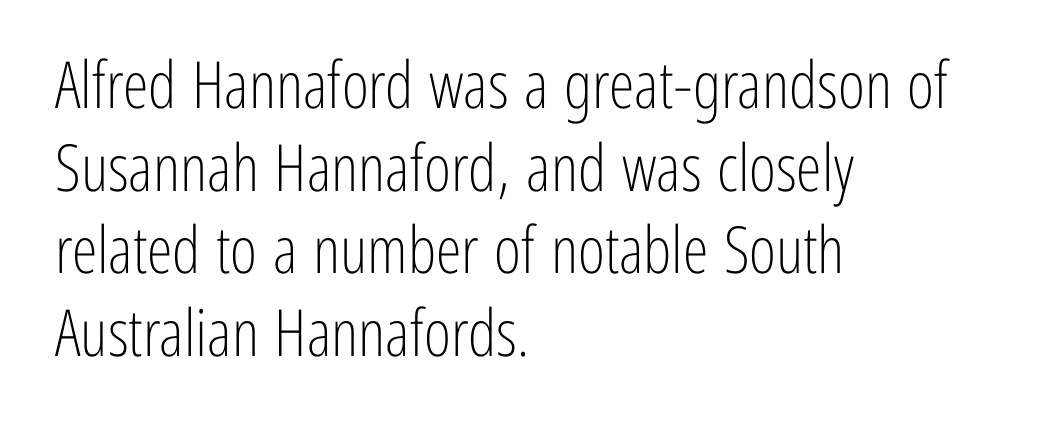
Q: Is the text bold? A: No.
Q: Is the text italic (slanted)? A: No, it is upright.
Q: Is the typeface a serif or a sans-serif typeface? A: Sans-serif.
Q: Is the text underlined? A: No.
Q: How is the paragraph aligned? A: Left-aligned.
Q: Is the spacing between letters normal or unusually wide? A: Normal.
Q: Is the spacing between lines tight, normal or loose? A: Normal.
Q: Width (condensed, normal, or wide)? A: Condensed.
Q: Stroke contrast? A: Low.
Q: x-height? A: Medium.
Q: Monospaced? A: No.
